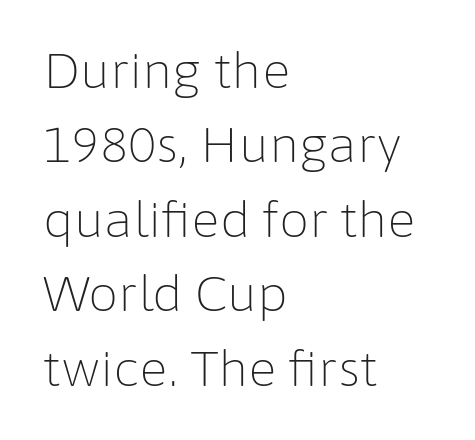
{"serif": "no", "italic": "no", "bold": "no", "weight": "light", "width": "normal", "stroke_contrast": "low", "x_height": "medium", "monospaced": "no", "underline": "no", "align": "left", "line_spacing": "normal", "line_spacing_ratio": 1.55, "letter_spacing": "normal", "letter_spacing_em": 0.0, "glyph_px": 48}
